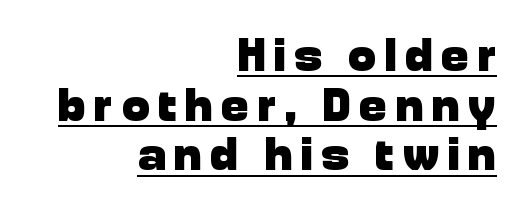
The specimen includes a rule beneath the text block's lines. Reading down the column, the eye jumps only a short way to each next line. Characters remain perfectly vertical along every line. This is heavy type, rendered in bold. Nope, no serifs anywhere on these letters. Visually the block forms a straight wall on the right and a jagged coastline on the left.
